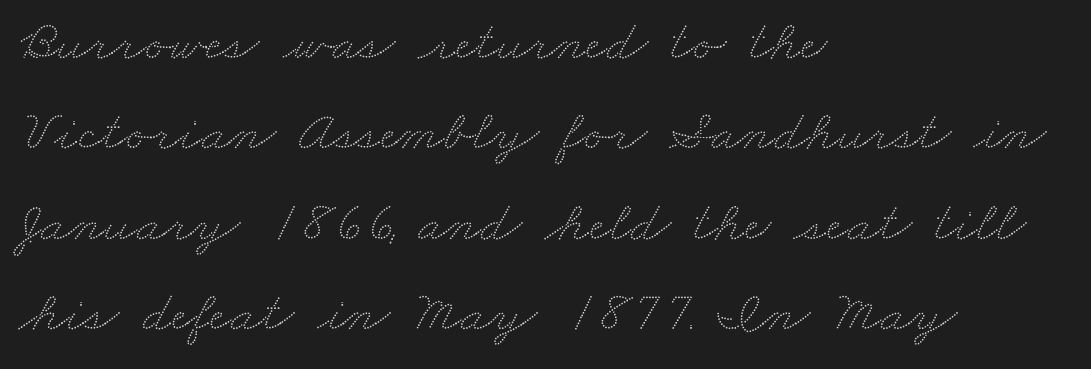
The image shows 58 px wide type; set left-aligned, normal line spacing (1.56x), normal letter spacing, not underlined; low stroke contrast and a small x-height.
